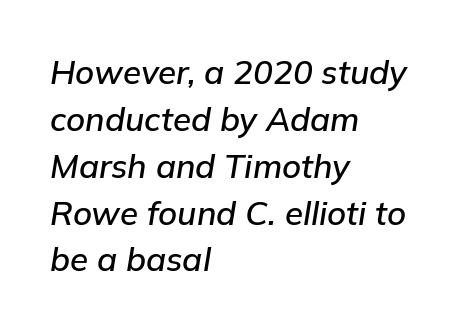
{"italic": "yes", "lean": "right", "slant_degrees": 9, "width": "normal", "stroke_contrast": "low", "x_height": "medium", "monospaced": "no", "underline": "no", "align": "left", "line_spacing": "normal", "line_spacing_ratio": 1.42, "letter_spacing": "normal", "letter_spacing_em": 0.0, "glyph_px": 33}
